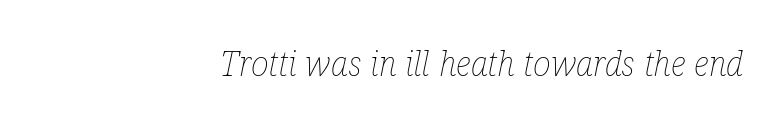
The image shows 34 px thin, condensed type, italic (leaning right); set right-aligned, normal letter spacing, not underlined; low stroke contrast and a medium x-height.
